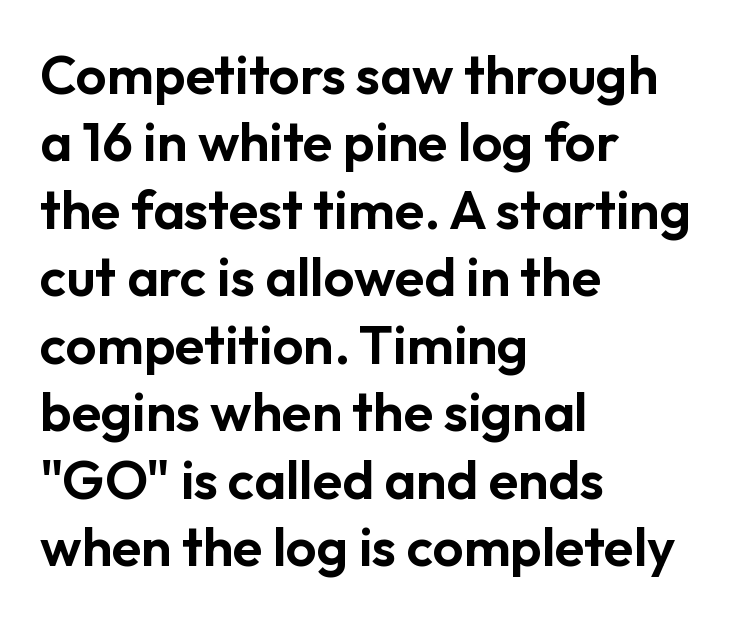
The image shows 54 px sans-serif type, upright; set left-aligned, normal line spacing (1.25x), normal letter spacing, not underlined; low stroke contrast and a medium x-height.
